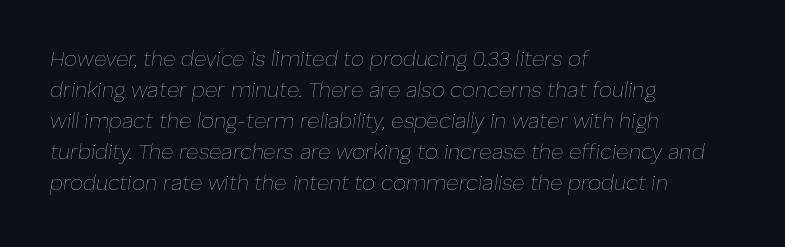
Q: Is the text bold? A: No.
Q: Is the text italic (slanted)? A: Yes, it leans right by about 8 degrees.
Q: Is the text underlined? A: No.
Q: How is the paragraph aligned? A: Left-aligned.
Q: Is the spacing between letters normal or unusually wide? A: Normal.
Q: Is the spacing between lines tight, normal or loose? A: Normal.
